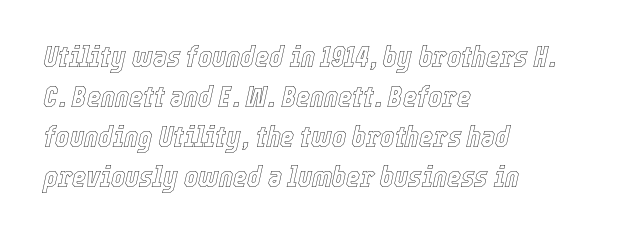
{"italic": "yes", "lean": "right", "slant_degrees": 12, "width": "condensed", "x_height": "medium", "monospaced": "no", "underline": "no", "align": "left", "line_spacing": "normal", "line_spacing_ratio": 1.33, "letter_spacing": "normal", "letter_spacing_em": 0.0, "glyph_px": 30}
